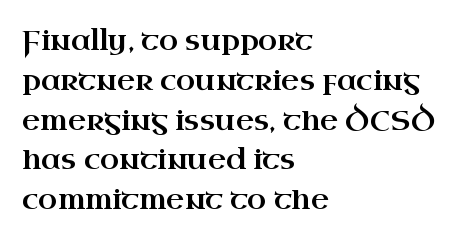
Is there any slant? The stems are plumb. The passage shown is typed in a proportional face where columns would drift. Which margin do the lines hug? The left one — the right edge is uneven. The type is set solid horizontally, with unmodified tracking.
